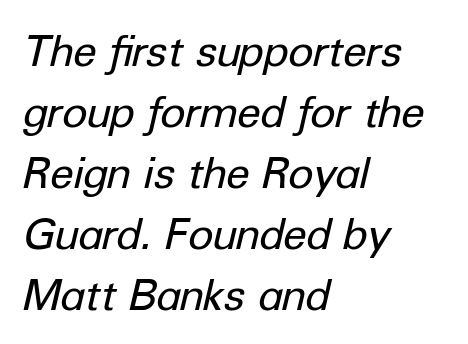
The typesetter chose a ragged-right arrangement here. The space beneath each line is pristine and unruled. A quiet, ordinary-to-light weight characterises the typeface. This is oblique type, the kind used for emphasis or titles. Interline gaps are of average width in this sample. This sample has the flowing, uneven cadence of proportional lettering.
